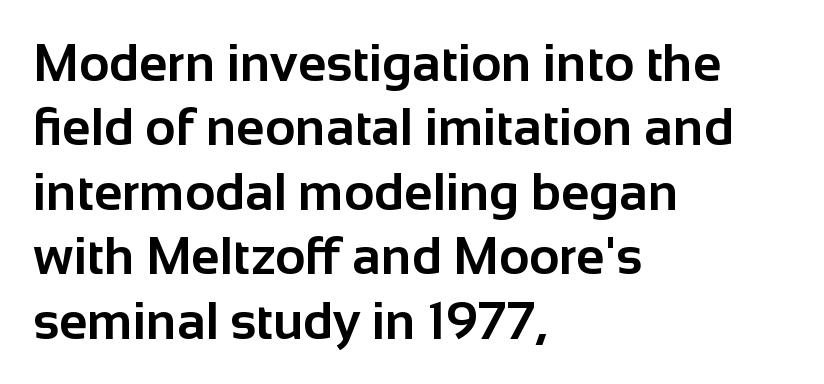
{"serif": "no", "italic": "no", "bold": "yes", "weight": "bold", "width": "normal", "stroke_contrast": "low", "x_height": "medium", "monospaced": "no", "underline": "no", "align": "left", "line_spacing_ratio": 1.24, "letter_spacing": "normal", "letter_spacing_em": 0.0, "glyph_px": 52}
